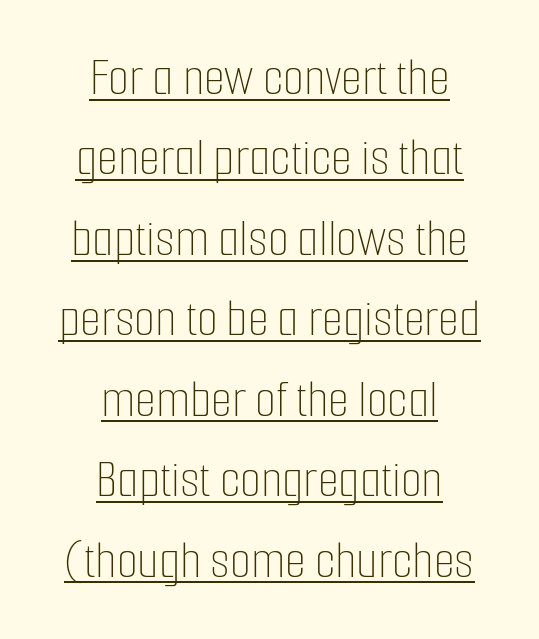
{"italic": "no", "bold": "no", "weight": "thin", "width": "condensed", "stroke_contrast": "low", "x_height": "medium", "monospaced": "no", "underline": "yes", "align": "center", "line_spacing": "normal", "line_spacing_ratio": 1.49, "letter_spacing": "normal", "letter_spacing_em": 0.0, "glyph_px": 54}
